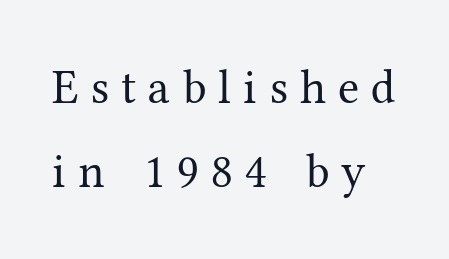
Q: Is the text bold? A: No.
Q: Is the text italic (slanted)? A: No, it is upright.
Q: Is the typeface a serif or a sans-serif typeface? A: Serif.
Q: Is the text underlined? A: No.
Q: Is the spacing between letters normal or unusually wide? A: Unusually wide.
Q: Width (condensed, normal, or wide)? A: Normal.
Q: Stroke contrast? A: Medium.
Q: x-height? A: Medium.
Q: Monospaced? A: No.
